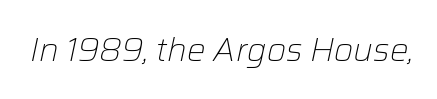
The image shows 33 px light type, italic (leaning right); set normal letter spacing, not underlined; low stroke contrast and a medium x-height.
